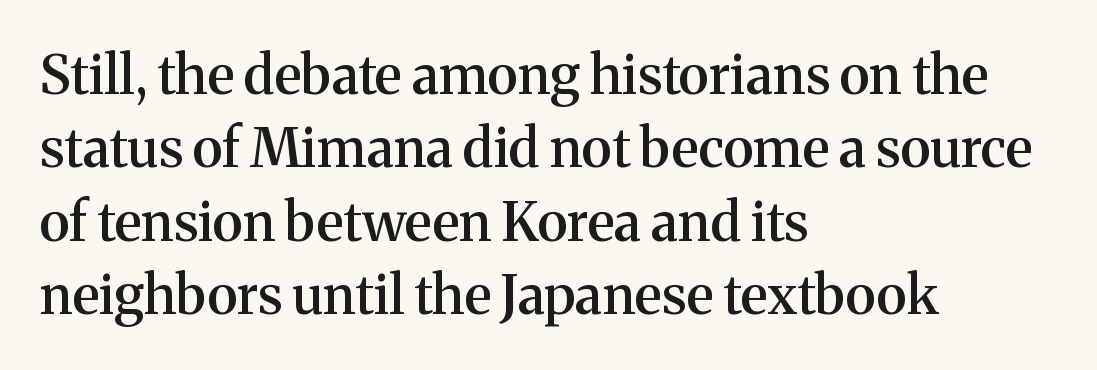
Vertical strokes here are truly vertical. The designer went with a serif here, giving each stem small feet. The string is rendered with underlining switched off. The lines in this sample share a left origin and differ only in where they stop.
